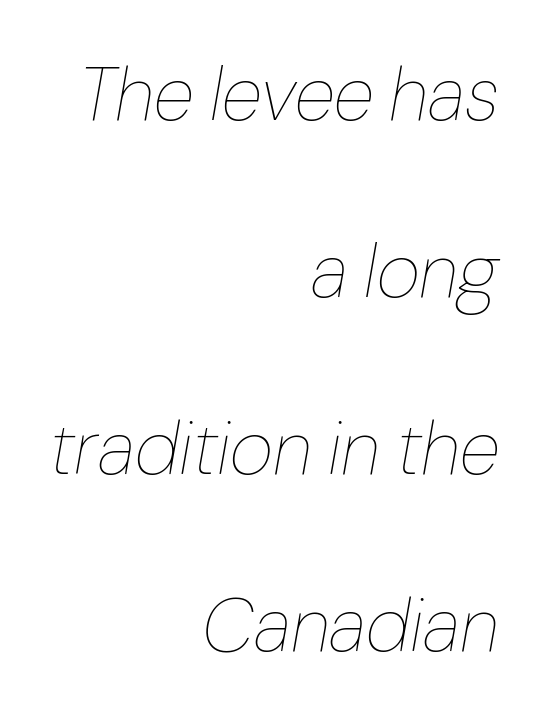
The strip under each line holds only bare page. The tracking reads as untouched default to a designer's eye. Note the varied advance widths — an 'i' is clearly narrower than an 'm'. This sample is right-justified, so line beginnings fall wherever the words allow. The strokes carry an ordinary text weight at most.
